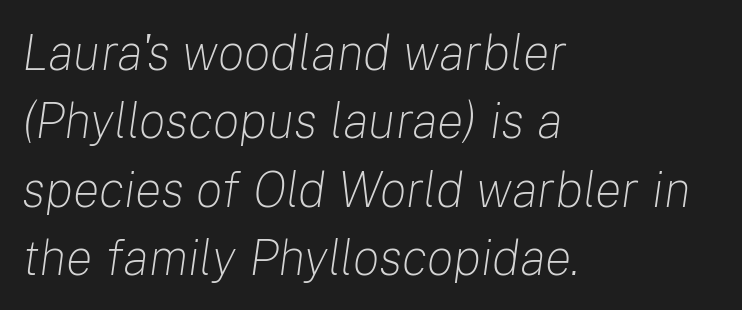
{"italic": "yes", "lean": "right", "slant_degrees": 8, "bold": "no", "weight": "light", "width": "normal", "stroke_contrast": "low", "x_height": "medium", "monospaced": "no", "underline": "no", "align": "left", "line_spacing": "normal", "line_spacing_ratio": 1.37, "letter_spacing": "normal", "letter_spacing_em": 0.0, "glyph_px": 50}
